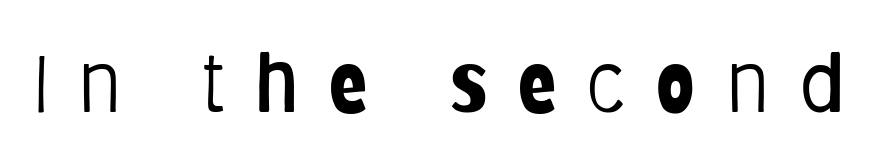
Q: Is the text bold? A: No.
Q: Is the text italic (slanted)? A: No, it is upright.
Q: Is the typeface a serif or a sans-serif typeface? A: Sans-serif.
Q: Is the text underlined? A: No.
Q: Is the spacing between letters normal or unusually wide? A: Unusually wide.
Q: Width (condensed, normal, or wide)? A: Condensed.
Q: Stroke contrast? A: Low.
Q: x-height? A: Large.
Q: Monospaced? A: No.
